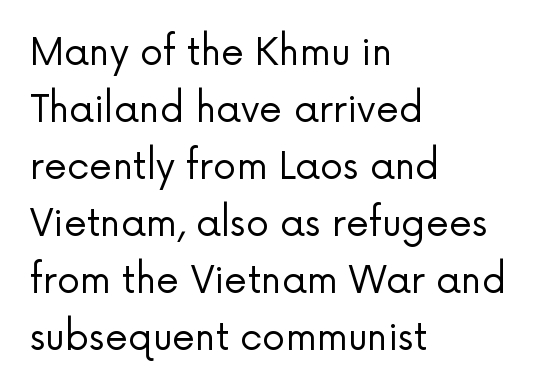
Q: Is the text bold? A: No.
Q: Is the text italic (slanted)? A: No, it is upright.
Q: Is the typeface a serif or a sans-serif typeface? A: Sans-serif.
Q: Is the text underlined? A: No.
Q: How is the paragraph aligned? A: Left-aligned.
Q: Is the spacing between letters normal or unusually wide? A: Normal.
Q: Is the spacing between lines tight, normal or loose? A: Normal.
Q: Width (condensed, normal, or wide)? A: Normal.
Q: Stroke contrast? A: Low.
Q: x-height? A: Medium.
Q: Monospaced? A: No.
